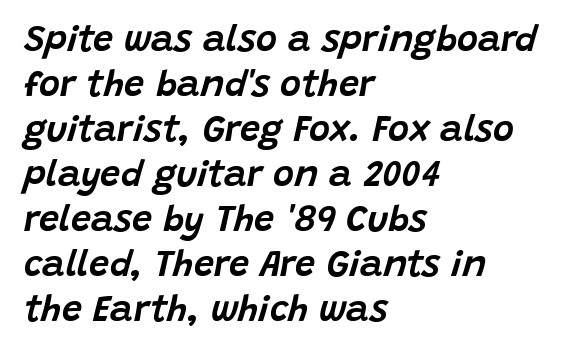
In terms of leading, this rendering sits right in the middle. Notice how the stems are inclined rather than vertical — that's the hallmark of italics. Any mark beneath the type? The region is blank. Line starts are locked; line ends wander. This rendering leaves character spacing at its baseline value.
